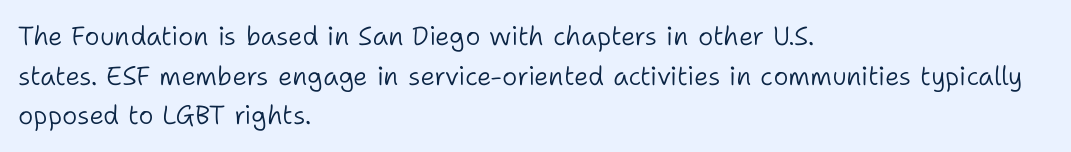
The image shows 26 px text type, upright; set left-aligned, normal line spacing (1.52x), normal letter spacing, not underlined.
